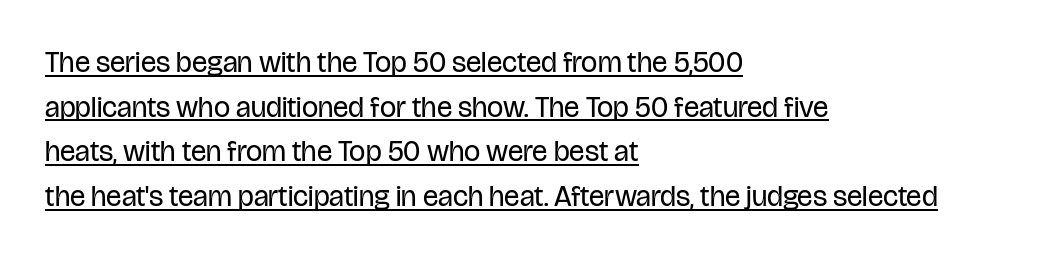
The passage shown is typeset with a sans-serif family. Italic? Not at all — the glyphs are vertical. Students, note that the glyphs here touch the page at normal intervals. These lines are set flush left with a ragged right edge. The typesetting does not lean heavy: it is not bold.
